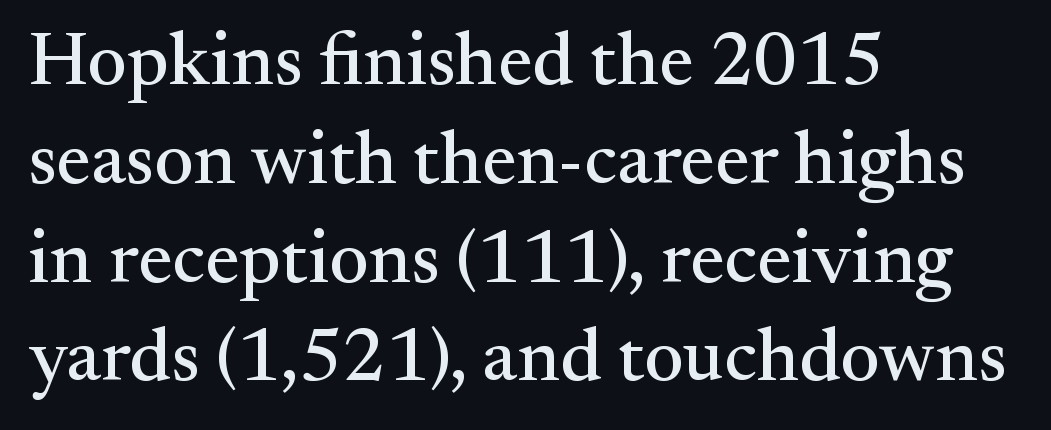
The image shows 76 px serif type, upright; set left-aligned, normal line spacing (1.3x), normal letter spacing, not underlined; medium stroke contrast and a small x-height.
